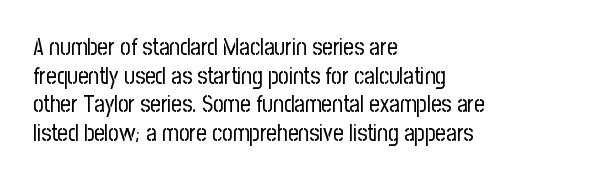
{"italic": "no", "bold": "no", "underline": "no", "align": "left", "line_spacing_ratio": 1.24, "letter_spacing": "normal", "letter_spacing_em": 0.0, "glyph_px": 23}
